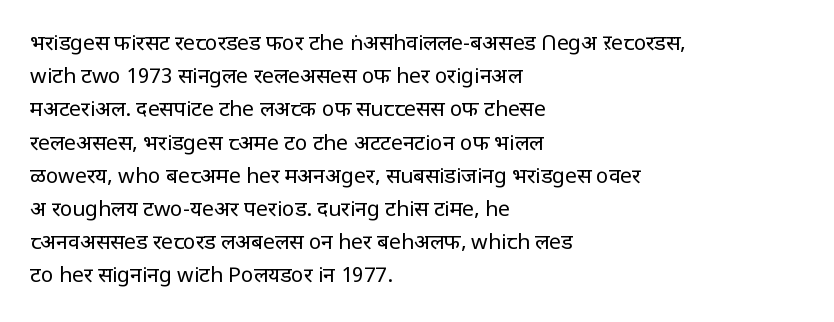
{"italic": "no", "bold": "no", "underline": "no", "align": "left", "line_spacing": "normal", "line_spacing_ratio": 1.58, "letter_spacing": "normal", "letter_spacing_em": 0.0, "glyph_px": 21}
